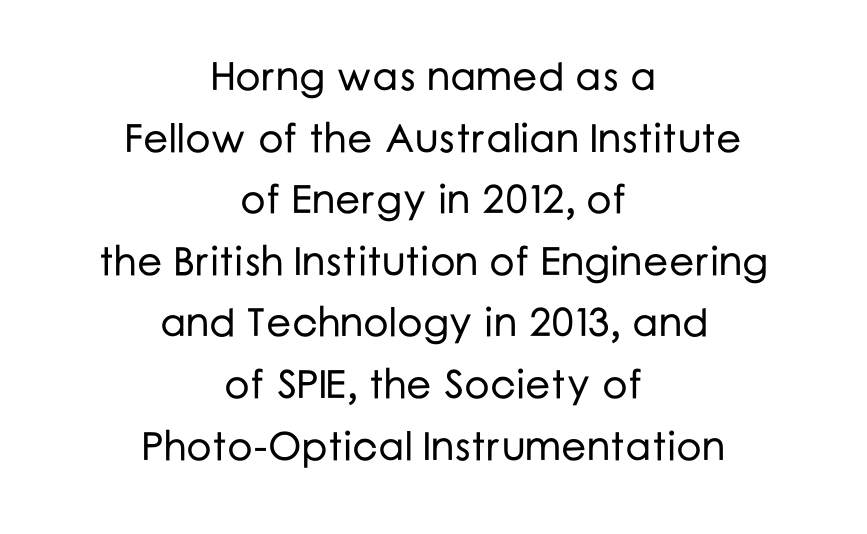
Students, observe: this is what conventionally led text looks like. A centered setting, common on invitations and titles, is used for this passage. Italic: no, the glyphs are upright roman. Spacing verdict: proportional, widths tailored to each character. Honestly, there is no underline to notice here at all. The font family rendered here belongs to the sans-serif group.
